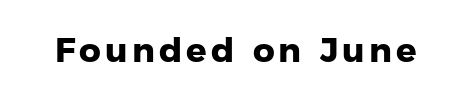
Q: Is the text bold? A: Yes.
Q: Is the typeface a serif or a sans-serif typeface? A: Sans-serif.
Q: Is the text underlined? A: No.
Q: Width (condensed, normal, or wide)? A: Normal.
Q: Stroke contrast? A: Low.
Q: x-height? A: Medium.
Q: Monospaced? A: No.
